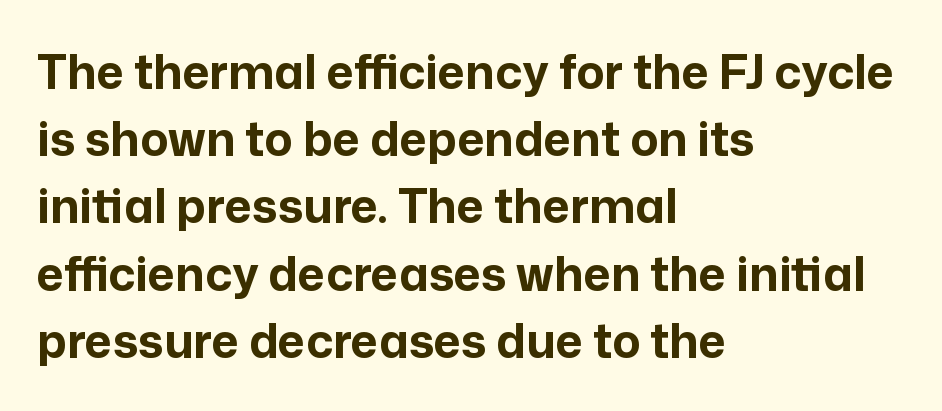
{"serif": "no", "italic": "no", "bold": "yes", "weight": "bold", "width": "normal", "stroke_contrast": "low", "x_height": "medium", "monospaced": "no", "underline": "no", "align": "left", "line_spacing": "normal", "line_spacing_ratio": 1.43, "letter_spacing": "normal", "letter_spacing_em": 0.0, "glyph_px": 47}
